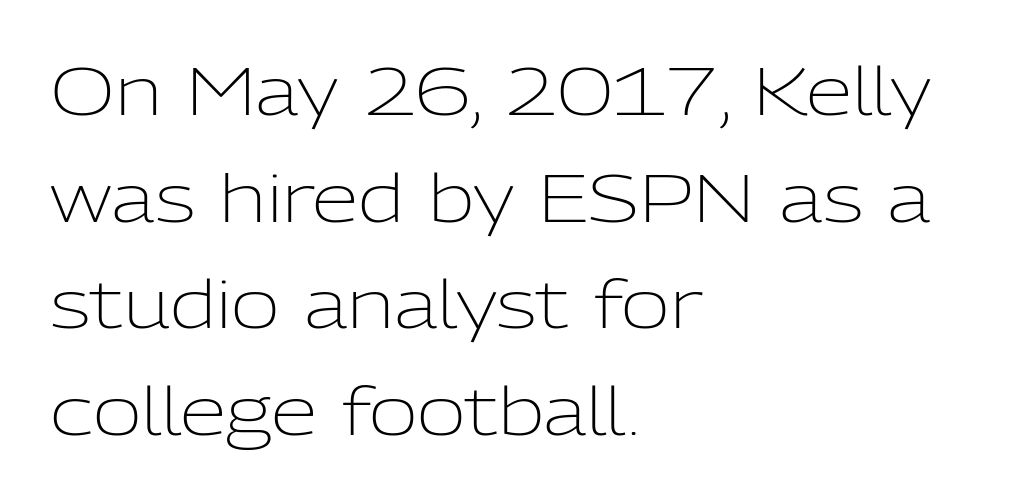
{"serif": "no", "italic": "no", "bold": "no", "weight": "light", "width": "normal", "stroke_contrast": "low", "x_height": "medium", "monospaced": "no", "underline": "no", "align": "left", "line_spacing": "normal", "line_spacing_ratio": 1.59, "letter_spacing": "normal", "letter_spacing_em": 0.0, "glyph_px": 67}
